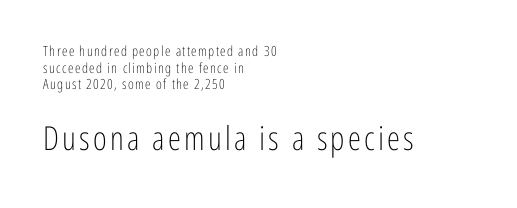
The image shows 33 px light, condensed sans-serif type, upright; set left-aligned, line spacing 1.19x, not underlined; the second (bottom) block is 2.36x larger; low stroke contrast and a medium x-height.
